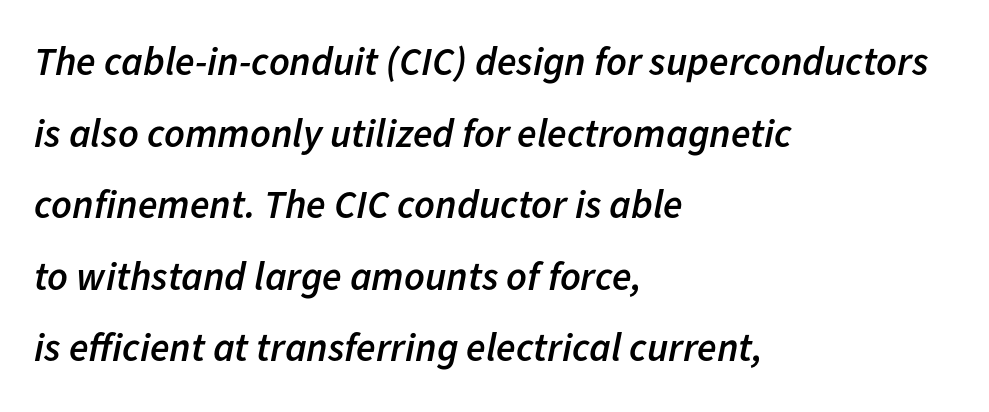
Q: Is the text bold? A: Semi-bold.
Q: Is the text italic (slanted)? A: Yes, it leans right by about 11 degrees.
Q: Is the text underlined? A: No.
Q: How is the paragraph aligned? A: Left-aligned.
Q: Is the spacing between letters normal or unusually wide? A: Normal.
Q: Width (condensed, normal, or wide)? A: Normal.
Q: Stroke contrast? A: Low.
Q: x-height? A: Medium.
Q: Monospaced? A: No.
